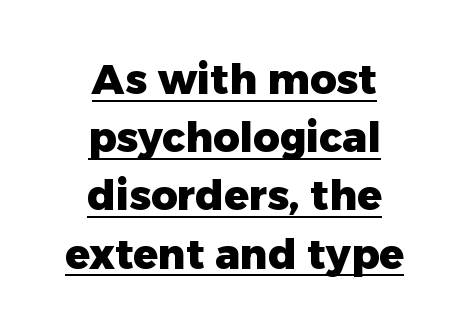
These lines are rendered in a variable-pitch font. Leading: standard. The type sits square on the baseline with zero lean. The lines in this sample share a center point and differ in where they start and stop.
